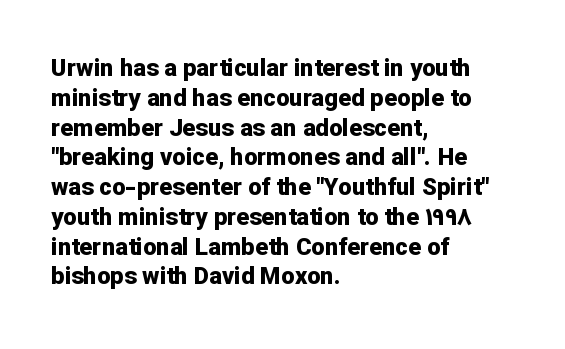
Q: Is the text bold? A: Yes.
Q: Is the text italic (slanted)? A: No, it is upright.
Q: Is the text underlined? A: No.
Q: How is the paragraph aligned? A: Left-aligned.
Q: Is the spacing between letters normal or unusually wide? A: Normal.
